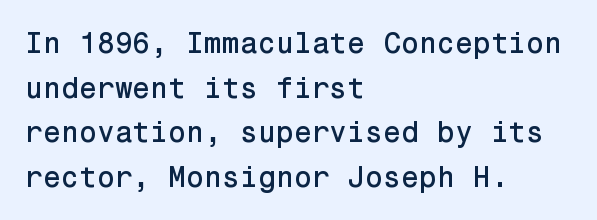
Q: Is the text italic (slanted)? A: No, it is upright.
Q: Is the typeface a serif or a sans-serif typeface? A: Sans-serif.
Q: Is the text underlined? A: No.
Q: How is the paragraph aligned? A: Left-aligned.
Q: Is the spacing between letters normal or unusually wide? A: Normal.
Q: Is the spacing between lines tight, normal or loose? A: Normal.
Q: Width (condensed, normal, or wide)? A: Normal.
Q: Stroke contrast? A: Low.
Q: x-height? A: Medium.
